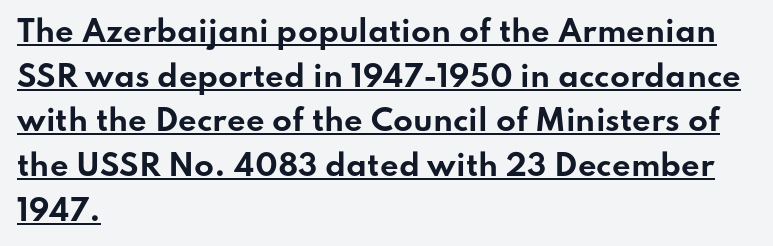
{"serif": "no", "italic": "no", "bold": "yes", "weight": "bold", "width": "wide", "stroke_contrast": "low", "x_height": "small", "monospaced": "no", "underline": "yes", "align": "left", "line_spacing": "normal", "line_spacing_ratio": 1.54, "letter_spacing": "normal", "letter_spacing_em": 0.0, "glyph_px": 29}
